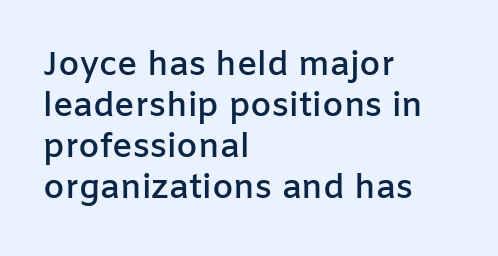
Q: Is the text bold? A: Semi-bold.
Q: Is the text italic (slanted)? A: No, it is upright.
Q: Is the typeface a serif or a sans-serif typeface? A: Sans-serif.
Q: Is the text underlined? A: No.
Q: How is the paragraph aligned? A: Left-aligned.
Q: Is the spacing between letters normal or unusually wide? A: Normal.
Q: Width (condensed, normal, or wide)? A: Normal.
Q: Stroke contrast? A: Low.
Q: x-height? A: Medium.
Q: Monospaced? A: No.
